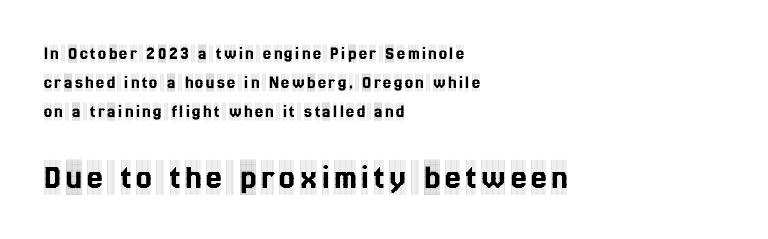
{"serif": "yes", "italic": "no", "width": "condensed", "x_height": "large", "monospaced": "no", "underline": "no", "align": "left", "line_spacing": "normal", "line_spacing_ratio": 1.61, "larger_block": "second", "size_ratio": 1.94, "glyph_px": 35}
